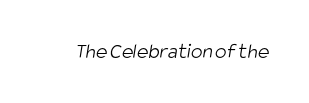
Students, note that the glyphs here touch the page at normal intervals. Any mark beneath the type? The region is blank. Is this a heavy cut? Hardly; it is regular or lighter.
